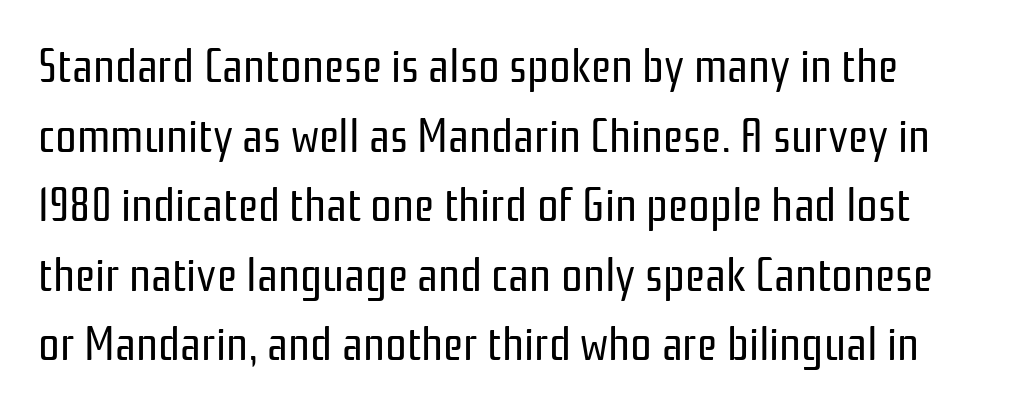
Is the letter spacing exaggerated? No — it looks like the ordinary default. The face looks like a standard text weight, possibly lighter. The font family rendered here belongs to the sans-serif group. You could not count columns in this text — the font is proportionally spaced. Quick note: underline off. This is roman type, the default non-slanted kind.
